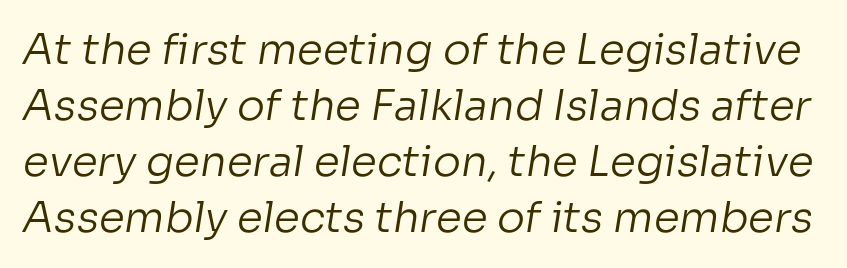
The tracking reads as untouched default to a designer's eye. Baseline-to-baseline distance is the conventional proportion of letter height. Note the varied advance widths — an 'i' is clearly narrower than an 'm'. The typeface has the unassuming heft of standard copy or less. Observe the absence of serifs on each vertical stroke in this sample.
